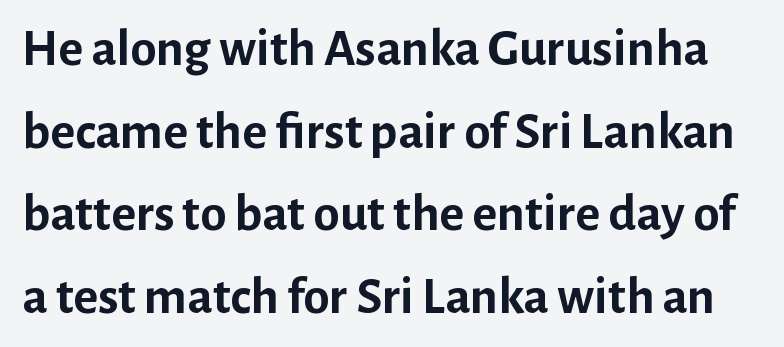
The image shows 53 px semibold sans-serif type, upright; set normal line spacing (1.56x), normal letter spacing, not underlined; low stroke contrast and a medium x-height.
